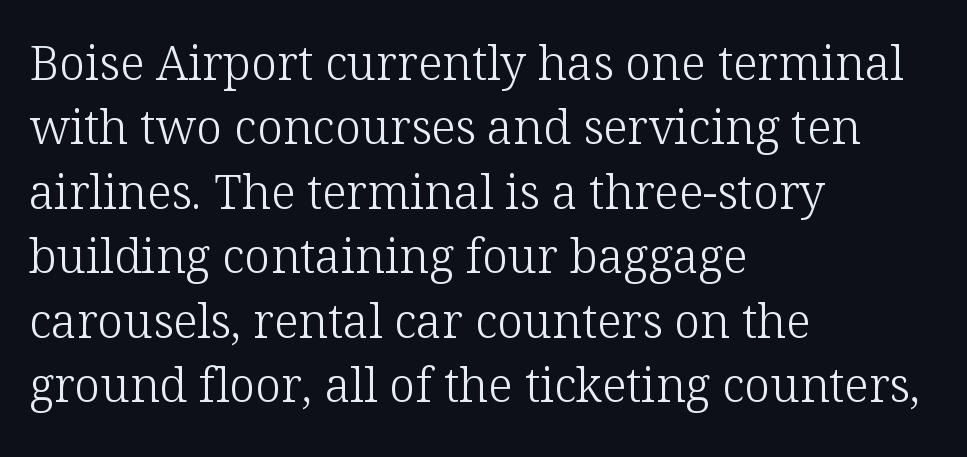
Where is the straight margin? On the left. Look at the tracking — it's just the regular setting, nothing added. Line spacing here is normal. A typesetter would call this proportional, since set widths differ per character.
